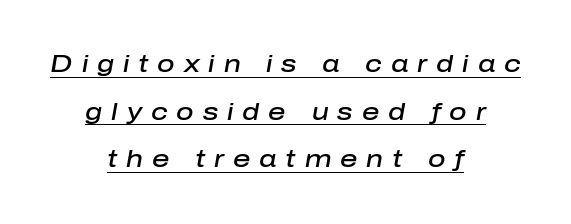
Q: Is the text bold? A: Semi-bold.
Q: Is the text italic (slanted)? A: Yes, it leans right by about 10 degrees.
Q: Is the text underlined? A: Yes.
Q: How is the paragraph aligned? A: Centered.
Q: Is the spacing between letters normal or unusually wide? A: Unusually wide.
Q: Is the spacing between lines tight, normal or loose? A: Loose.
